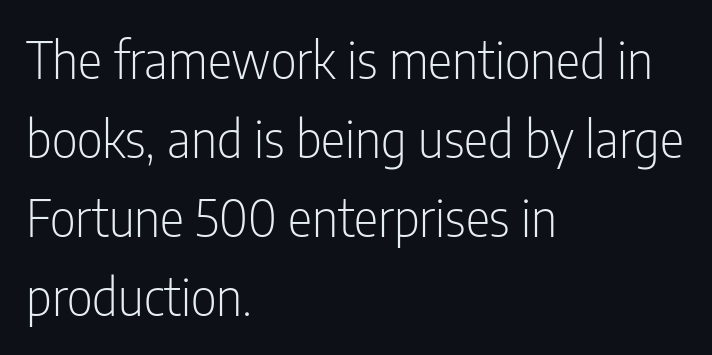
Ordinary non-slanted type is in use. Think of a printed novel: that variable character pitch is what you see here. Tracking value appears to be zero — textbook default spacing. Where is the straight margin? On the left. These lines sit exactly where default settings would place them. The text was rendered using a sans face with plain stroke endings.
